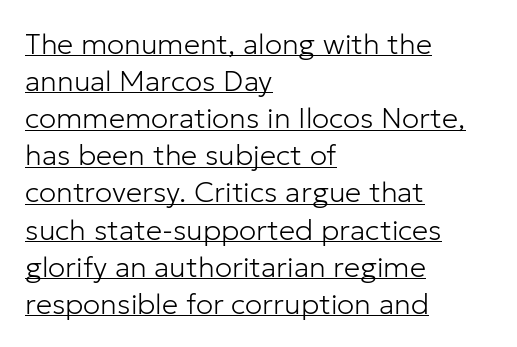
The image shows 29 px light sans-serif type, upright; set left-aligned, normal line spacing (1.28x), normal letter spacing, underlined; low stroke contrast and a medium x-height.
